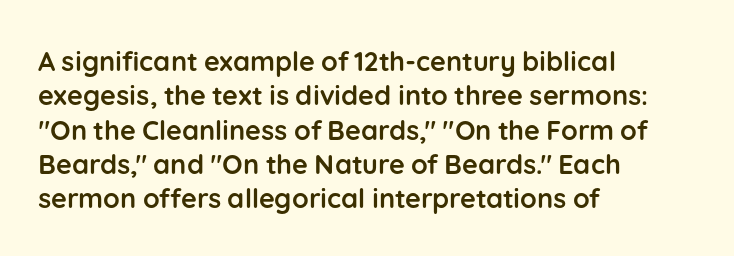
The image shows 27 px bold type, upright; set left-aligned, normal line spacing (1.27x), normal letter spacing, not underlined.
